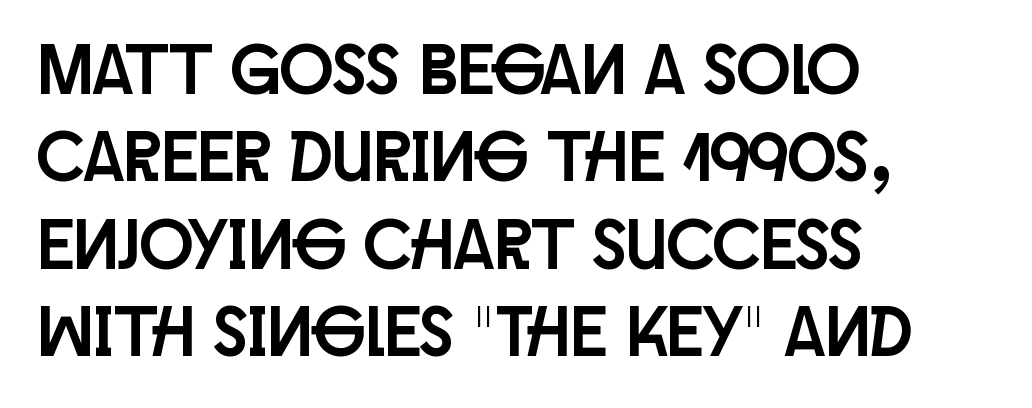
Q: Is the text italic (slanted)? A: No, it is upright.
Q: Is the typeface a serif or a sans-serif typeface? A: Sans-serif.
Q: Is the text underlined? A: No.
Q: How is the paragraph aligned? A: Left-aligned.
Q: Is the spacing between letters normal or unusually wide? A: Normal.
Q: Width (condensed, normal, or wide)? A: Condensed.
Q: Stroke contrast? A: Low.
Q: x-height? A: Large.
Q: Monospaced? A: No.
